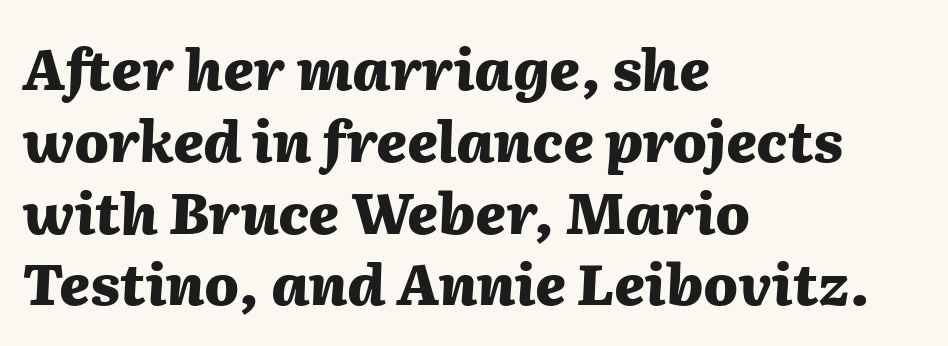
Q: Is the text bold? A: Yes.
Q: Is the text italic (slanted)? A: Yes, it leans right by about 2 degrees.
Q: Is the text underlined? A: No.
Q: How is the paragraph aligned? A: Left-aligned.
Q: Is the spacing between letters normal or unusually wide? A: Normal.
Q: Is the spacing between lines tight, normal or loose? A: Normal.
Q: Width (condensed, normal, or wide)? A: Normal.
Q: Stroke contrast? A: Medium.
Q: x-height? A: Medium.
Q: Monospaced? A: No.
